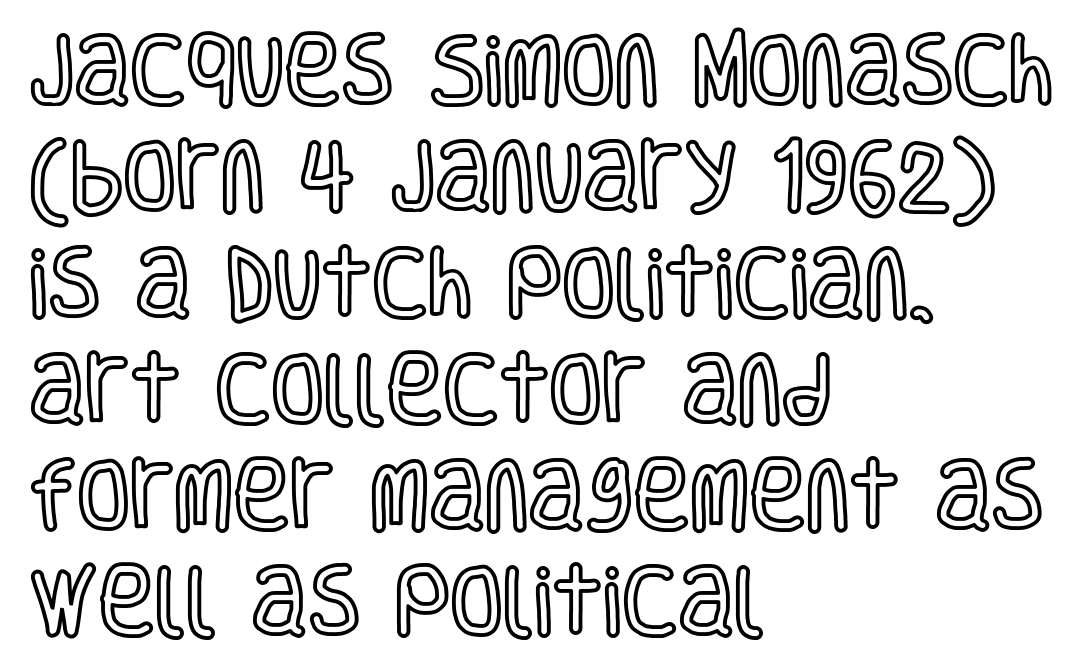
The image shows 77 px condensed type, upright; set left-aligned, normal line spacing (1.38x), normal letter spacing, not underlined; a large x-height.
